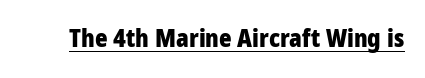
No extra tracking has been applied to these lines. Glance below the letters and you will spot a drawn line. Quick note: not italic, upright. The letters are bold, with thick, heavy strokes.
